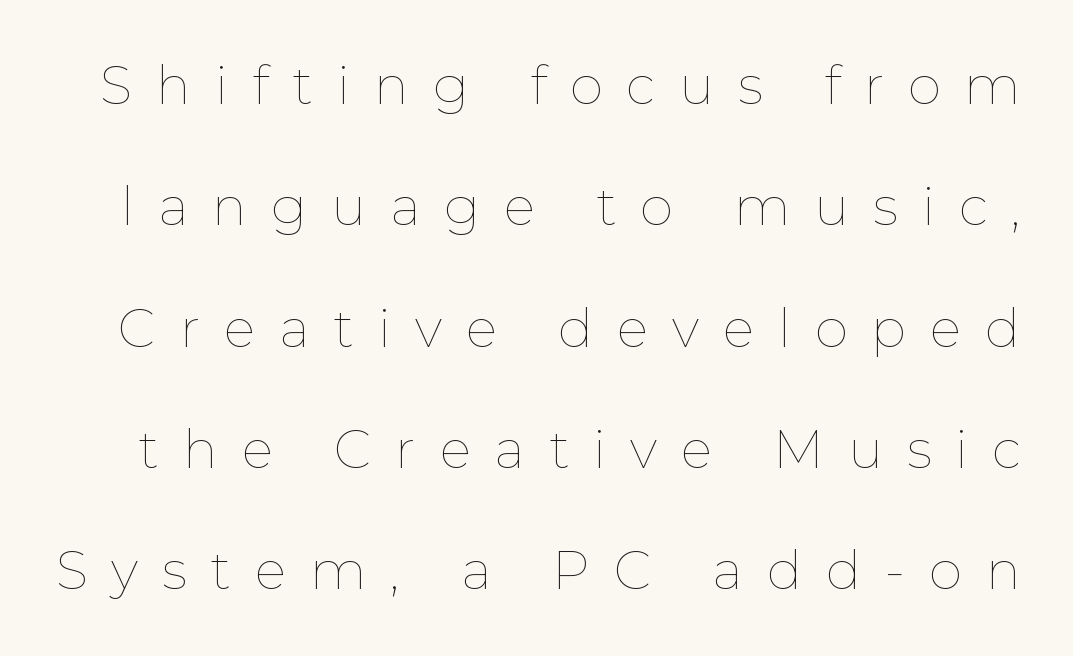
Every character sits straight up, as roman type does. Underline: absent. The block of text is sparse from top to bottom, with ample space between rows. Do the characters align in a grid? No, the font is proportional.
